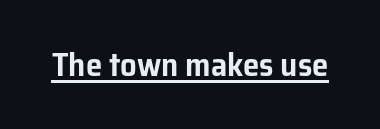
{"serif": "no", "italic": "no", "width": "normal", "stroke_contrast": "low", "x_height": "medium", "monospaced": "no", "underline": "yes", "letter_spacing": "normal", "letter_spacing_em": 0.0, "glyph_px": 33}
